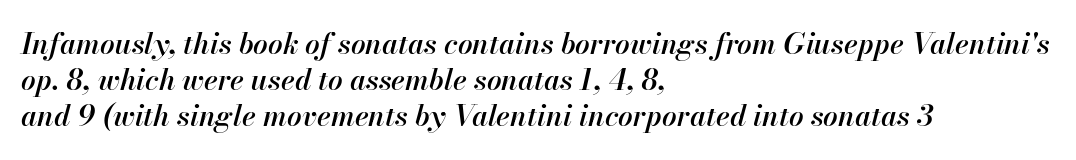
The passage shown is typed in a proportional face where columns would drift. Every letter is mildly thick-stroked: semibold rather than bold. If you drew a ruler down the left edge, every line would touch it. Inter-character spacing is left at the font's built-in metrics. Designer's note — italics engaged. Successive baselines arrive at the customary interval.
